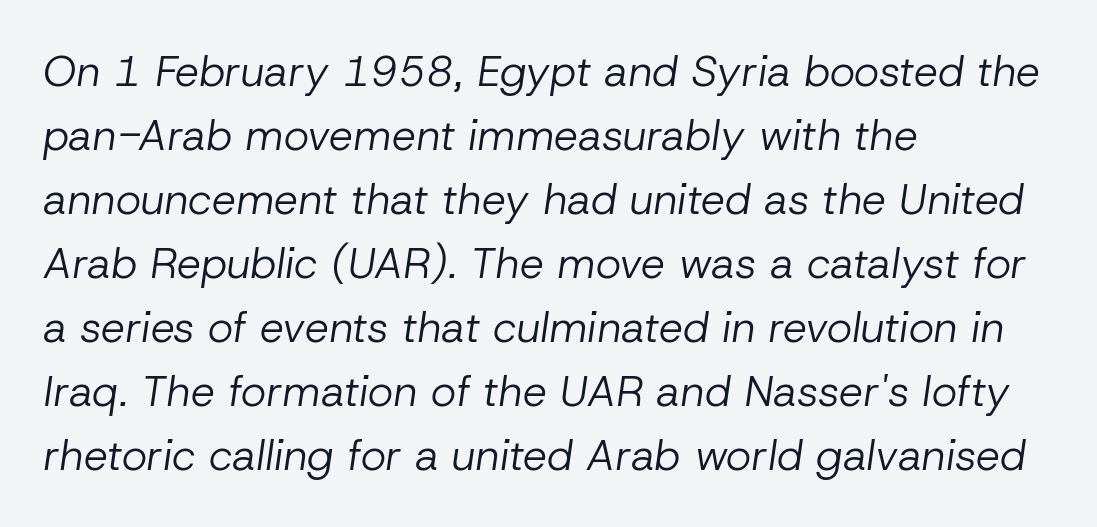
{"italic": "yes", "lean": "right", "slant_degrees": 8, "bold": "no", "weight": "regular", "width": "normal", "stroke_contrast": "low", "x_height": "medium", "monospaced": "no", "underline": "no", "align": "left", "line_spacing": "normal", "line_spacing_ratio": 1.49, "letter_spacing": "normal", "letter_spacing_em": 0.0, "glyph_px": 43}
